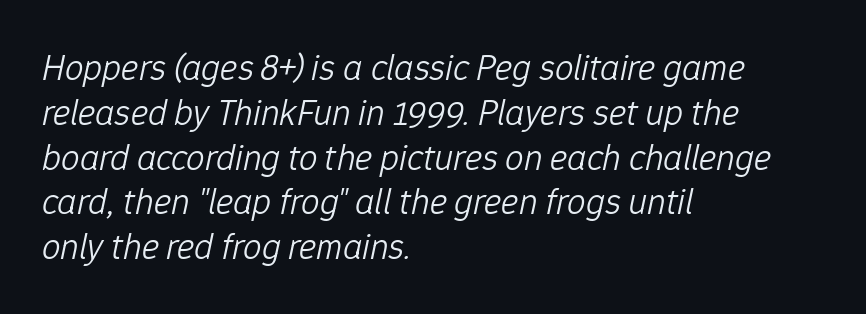
Descenders are the only things crossing below the line. The letters are slanted; this is an italic face. The letterforms sit shoulder to shoulder at normal distance. Here the designer chose a conventional face with non-uniform glyph widths. Alignment: flush left.
